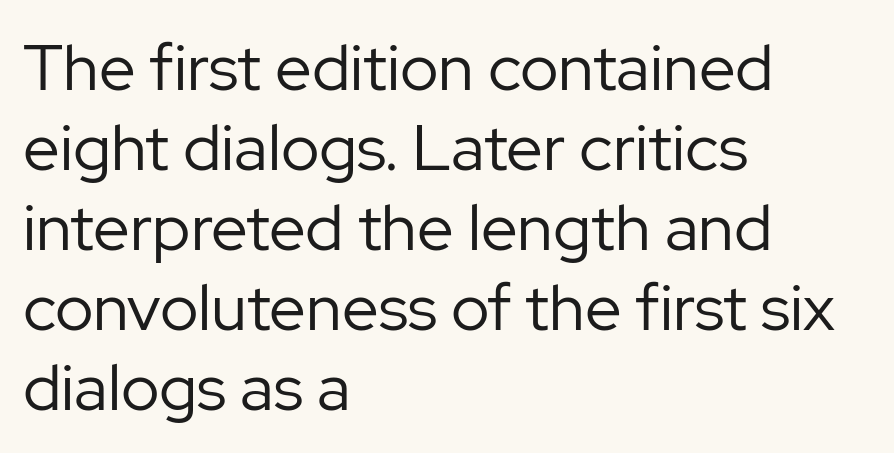
{"serif": "no", "italic": "no", "bold": "no", "weight": "regular", "width": "normal", "stroke_contrast": "low", "x_height": "medium", "monospaced": "no", "underline": "no", "align": "left", "line_spacing_ratio": 1.23, "letter_spacing": "normal", "letter_spacing_em": 0.0, "glyph_px": 65}
